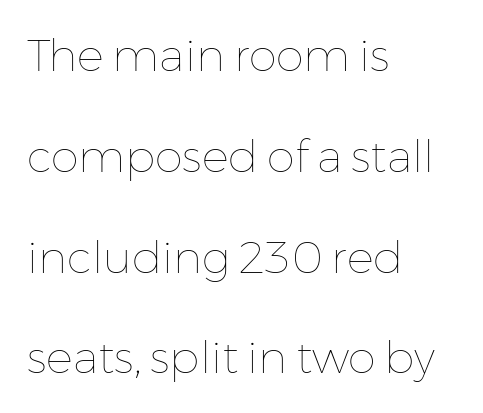
A typesetter would call this leading open, well beyond the default. The passage shown is typed in a proportional face where columns would drift. Letters rest on an invisible, unmarked baseline. Glyph-to-glyph distance matches everyday printed text.
